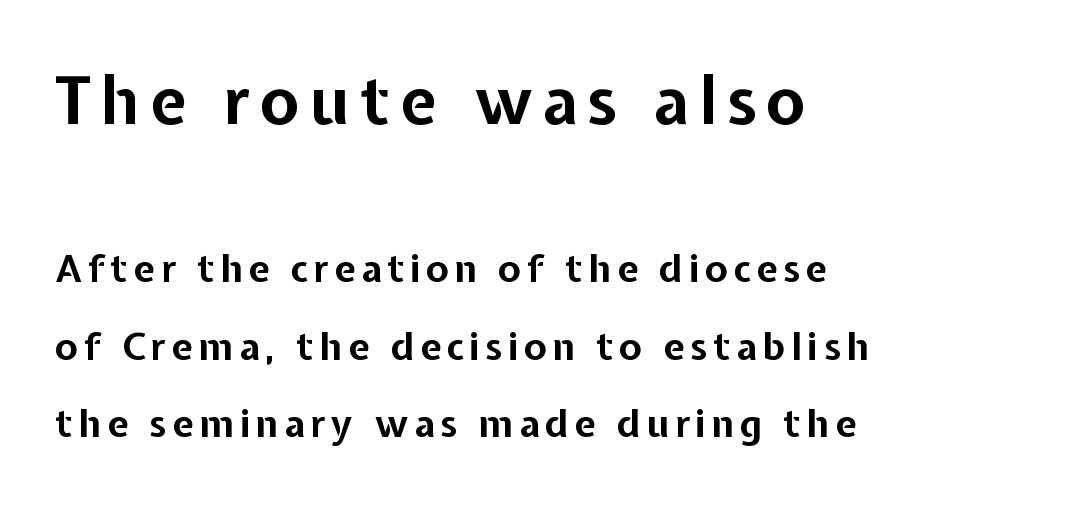
The image shows 66 px bold sans-serif type, upright; set left-aligned, loose line spacing (2.04x), not underlined; the first (top) block is 1.74x larger; low stroke contrast and a medium x-height.
